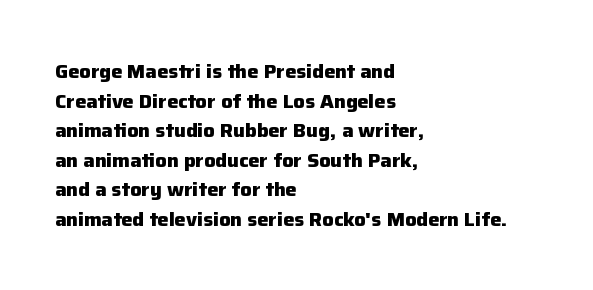
The image shows 20 px bold type, upright; set left-aligned, normal line spacing (1.48x), normal letter spacing, not underlined.
